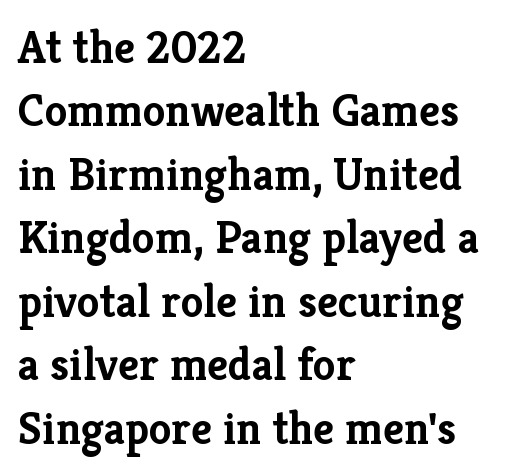
The setting favours the left margin, as ordinary paragraphs usually do. The area under the type is left untouched. On the weight axis this lands at bold, roughly 700. In terms of posture, this sample is upright. Check where the strokes stop: tiny serifs finish them off. Leading: standard.
